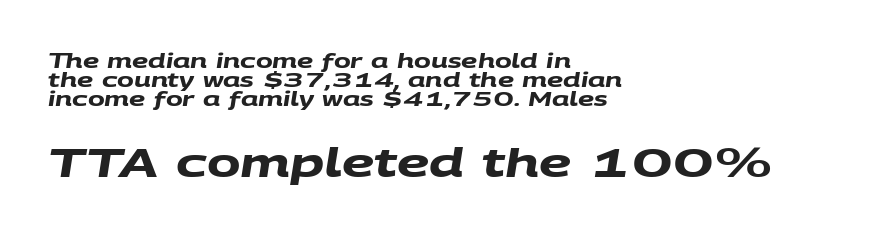
Q: Is the text bold? A: Yes.
Q: Is the typeface a serif or a sans-serif typeface? A: Sans-serif.
Q: Is the text underlined? A: No.
Q: How is the paragraph aligned? A: Left-aligned.
Q: Is the spacing between letters normal or unusually wide? A: Normal.
Q: Is the spacing between lines tight, normal or loose? A: Tight.
Q: Which block of text is set in a larger size, the first (top) or the second (bottom)? A: The second (bottom) one.
Q: Width (condensed, normal, or wide)? A: Wide.
Q: Stroke contrast? A: Medium.
Q: x-height? A: Large.
Q: Monospaced? A: No.
